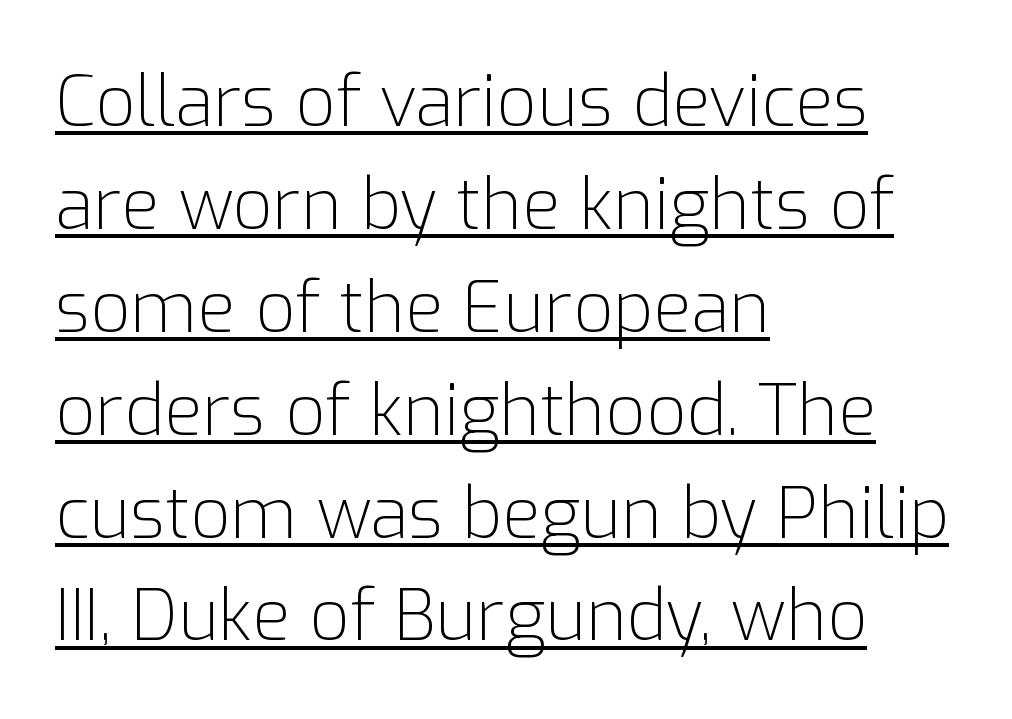
Q: Is the text bold? A: No.
Q: Is the text italic (slanted)? A: No, it is upright.
Q: Is the typeface a serif or a sans-serif typeface? A: Sans-serif.
Q: Is the text underlined? A: Yes.
Q: How is the paragraph aligned? A: Left-aligned.
Q: Is the spacing between letters normal or unusually wide? A: Normal.
Q: Is the spacing between lines tight, normal or loose? A: Normal.
Q: Width (condensed, normal, or wide)? A: Normal.
Q: Stroke contrast? A: Low.
Q: x-height? A: Medium.
Q: Monospaced? A: No.
